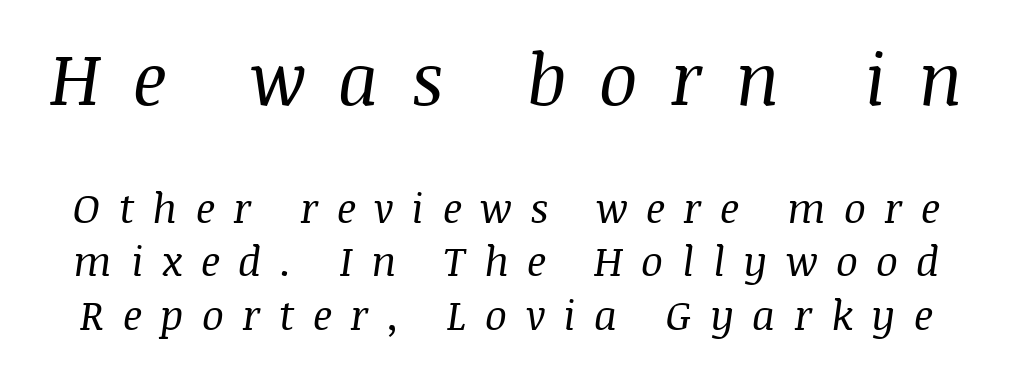
{"serif": "yes", "italic": "yes", "lean": "right", "slant_degrees": 8, "bold": "no", "weight": "regular", "width": "normal", "stroke_contrast": "medium", "x_height": "large", "monospaced": "no", "underline": "no", "line_spacing": "normal", "line_spacing_ratio": 1.3, "letter_spacing": "wide", "letter_spacing_em": 0.45, "larger_block": "first", "size_ratio": 1.76, "glyph_px": 72}
